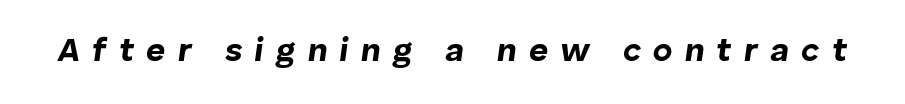
The image shows 33 px bold type, italic (leaning right); set unusually wide letter spacing (+0.37 em), not underlined; low stroke contrast and a medium x-height.
